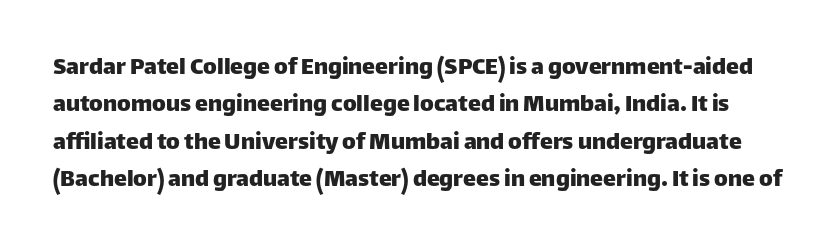
The image shows 26 px text type, upright; set normal line spacing (1.44x), normal letter spacing, not underlined.
